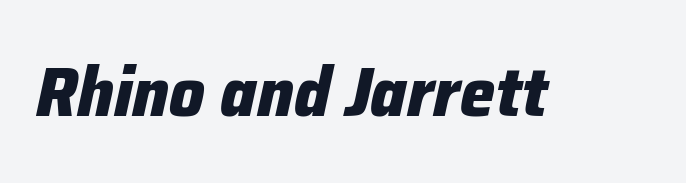
How heavy is the stroke? Heavy — this is a bold. The area under the type is left untouched. This sample has the flowing, uneven cadence of proportional lettering. In terms of posture, this sample is oblique. There is no visible air inserted between adjacent glyphs.
